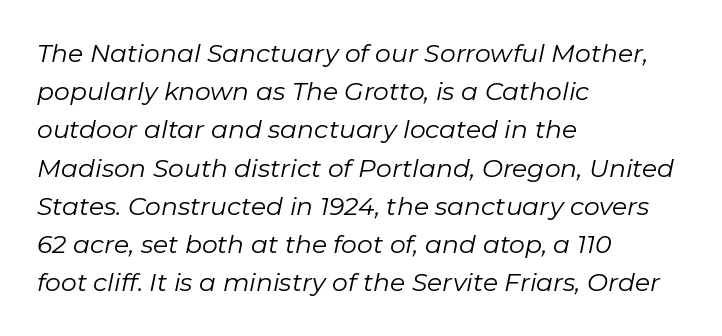
The gaps between neighbouring characters are ordinary and unremarkable. The font sits on the lighter half of the weight spectrum, regular included. The text carries the slant typical of an italic or oblique font. Compared with a centered layout, this one pins lines to the left instead.
